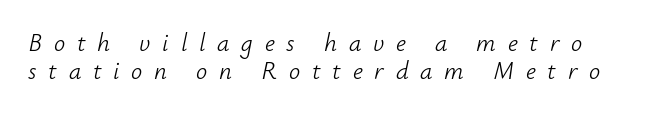
The image shows 25 px text type, italic (leaning right); set tight line spacing (1.13x), unusually wide letter spacing (+0.47 em), not underlined.
